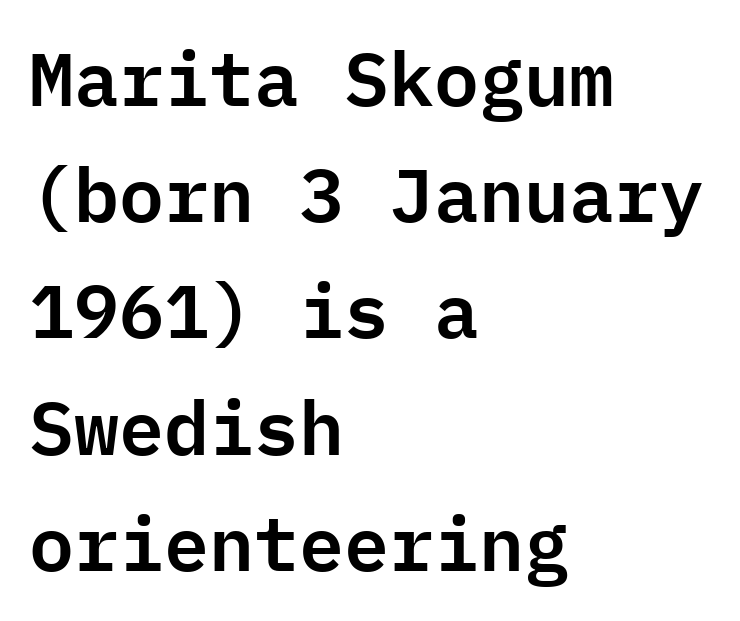
Q: Is the text italic (slanted)? A: No, it is upright.
Q: Is the typeface a serif or a sans-serif typeface? A: Sans-serif.
Q: Is the text underlined? A: No.
Q: How is the paragraph aligned? A: Left-aligned.
Q: Is the spacing between letters normal or unusually wide? A: Normal.
Q: Is the spacing between lines tight, normal or loose? A: Normal.
Q: Width (condensed, normal, or wide)? A: Normal.
Q: Stroke contrast? A: Low.
Q: x-height? A: Medium.
Q: Monospaced? A: Yes.
